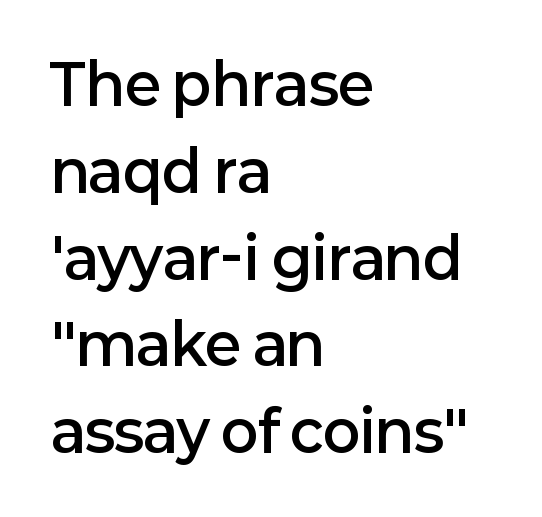
Q: Is the text bold? A: Semi-bold.
Q: Is the text italic (slanted)? A: No, it is upright.
Q: Is the typeface a serif or a sans-serif typeface? A: Sans-serif.
Q: Is the text underlined? A: No.
Q: How is the paragraph aligned? A: Left-aligned.
Q: Is the spacing between letters normal or unusually wide? A: Normal.
Q: Is the spacing between lines tight, normal or loose? A: Normal.
Q: Width (condensed, normal, or wide)? A: Normal.
Q: Stroke contrast? A: Low.
Q: x-height? A: Medium.
Q: Monospaced? A: No.
